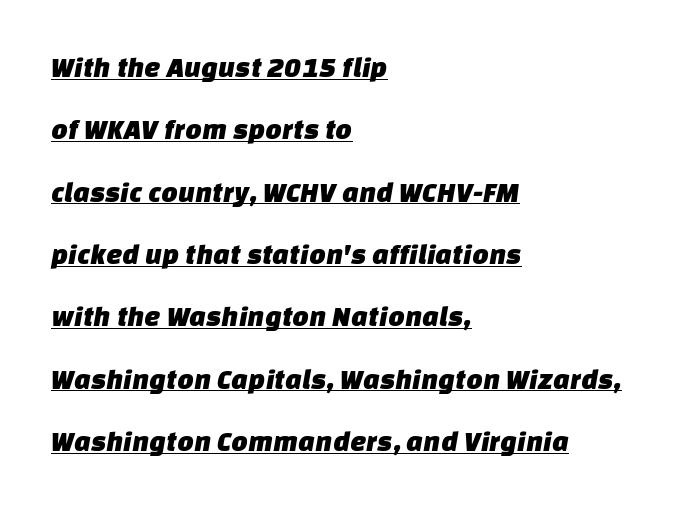
{"serif": "no", "width": "normal", "stroke_contrast": "low", "x_height": "large", "monospaced": "no", "underline": "yes", "align": "left", "line_spacing": "loose", "line_spacing_ratio": 2.15, "letter_spacing": "normal", "letter_spacing_em": 0.0, "glyph_px": 29}
